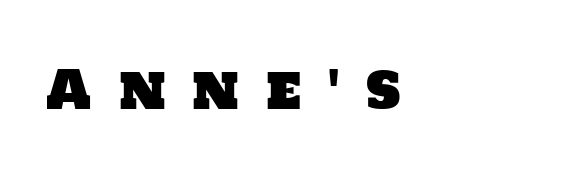
The image shows 53 px sans-serif type; set unusually wide letter spacing (+0.5 em), not underlined; low stroke contrast and a large x-height.
